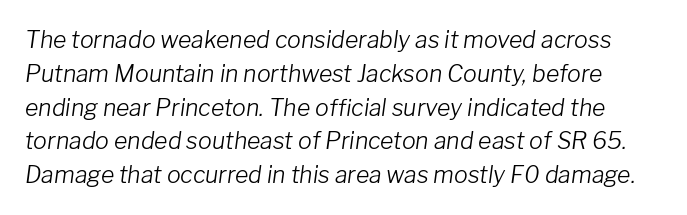
The characters are drawn with everyday or finer stroke widths. The lettering tilts uniformly, giving the passage an italic look. How are the letters spaced? Ordinarily, with no added tracking. Regular leading. The foot of each line stays bare and open.
